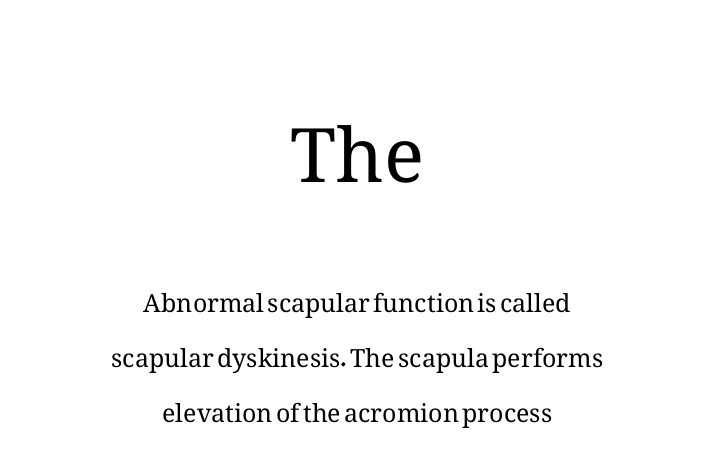
The image shows 75 px regular-weight type, upright; set centered, loose line spacing (2.2x), normal letter spacing, not underlined; the first (top) block is 3.0x larger; medium stroke contrast and a medium x-height.
